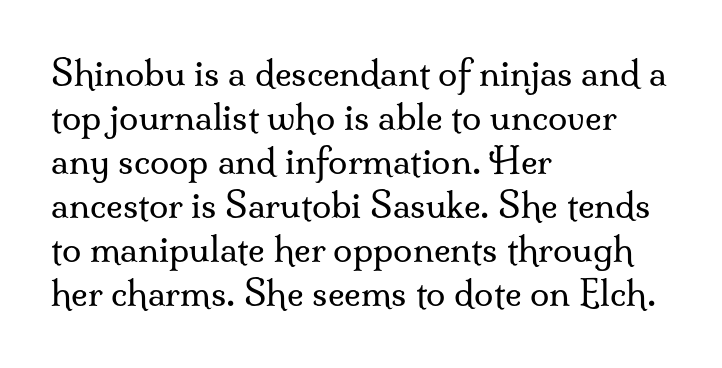
A student would call this left alignment; a typographer would say flush left, rag right. This is the regular roman posture of the typeface. Think of a printed novel: that variable character pitch is what you see here. A typesetter would call this leading conventional body-copy spacing. Regarding serifs, this sample has them.
